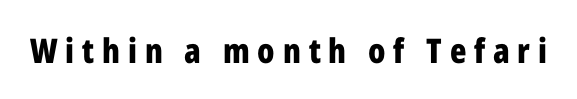
Q: Is the text bold? A: Yes.
Q: Is the text italic (slanted)? A: No, it is upright.
Q: Is the typeface a serif or a sans-serif typeface? A: Sans-serif.
Q: Is the text underlined? A: No.
Q: Is the spacing between letters normal or unusually wide? A: Unusually wide.
Q: Width (condensed, normal, or wide)? A: Condensed.
Q: Stroke contrast? A: Low.
Q: x-height? A: Medium.
Q: Monospaced? A: No.
